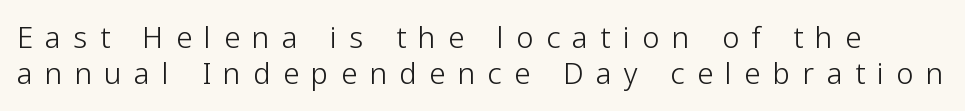
Varying glyph widths throughout — classic text-font behaviour. Students, note that the glyphs here are deliberately spaced far apart. What kind of face is this? One without serifs — a sans. Bare-footed words on every line. This is not heavy type; no bold has been used.
